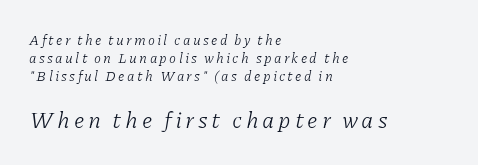
{"italic": "yes", "lean": "right", "slant_degrees": 11, "bold": "no", "underline": "no", "align": "left", "line_spacing": "normal", "line_spacing_ratio": 1.3, "larger_block": "second", "size_ratio": 1.64, "glyph_px": 23}
